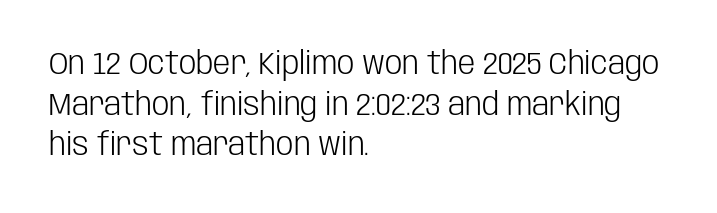
{"serif": "no", "italic": "no", "bold": "no", "weight": "light", "width": "condensed", "stroke_contrast": "low", "x_height": "large", "monospaced": "no", "underline": "no", "align": "left", "line_spacing": "normal", "line_spacing_ratio": 1.31, "letter_spacing": "normal", "letter_spacing_em": 0.0, "glyph_px": 31}
